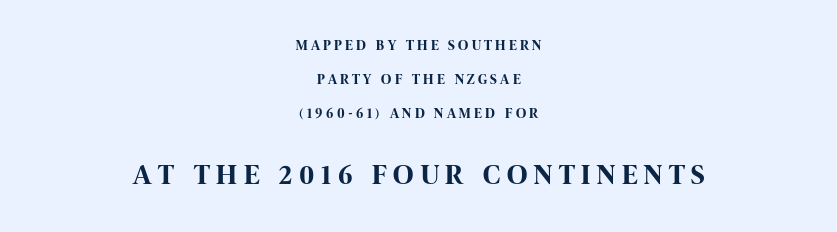
Q: Is the text bold? A: Yes.
Q: Is the text italic (slanted)? A: No, it is upright.
Q: Is the typeface a serif or a sans-serif typeface? A: Sans-serif.
Q: Is the text underlined? A: No.
Q: How is the paragraph aligned? A: Centered.
Q: Is the spacing between letters normal or unusually wide? A: Unusually wide.
Q: Is the spacing between lines tight, normal or loose? A: Loose.
Q: Which block of text is set in a larger size, the first (top) or the second (bottom)? A: The second (bottom) one.
Q: Width (condensed, normal, or wide)? A: Condensed.
Q: Stroke contrast? A: High.
Q: x-height? A: Large.
Q: Monospaced? A: No.
